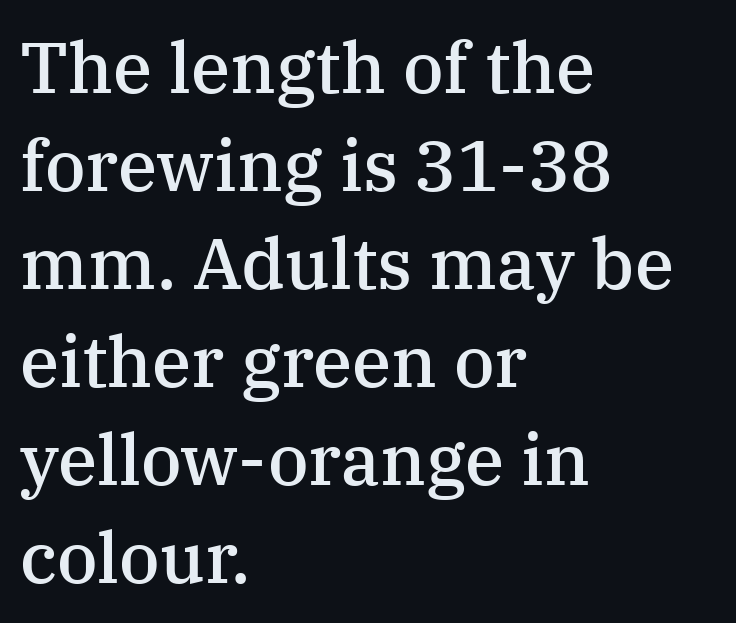
Q: Is the text bold? A: Semi-bold.
Q: Is the text italic (slanted)? A: No, it is upright.
Q: Is the typeface a serif or a sans-serif typeface? A: Serif.
Q: Is the text underlined? A: No.
Q: How is the paragraph aligned? A: Left-aligned.
Q: Is the spacing between letters normal or unusually wide? A: Normal.
Q: Is the spacing between lines tight, normal or loose? A: Normal.
Q: Width (condensed, normal, or wide)? A: Normal.
Q: Stroke contrast? A: Medium.
Q: x-height? A: Medium.
Q: Monospaced? A: No.
